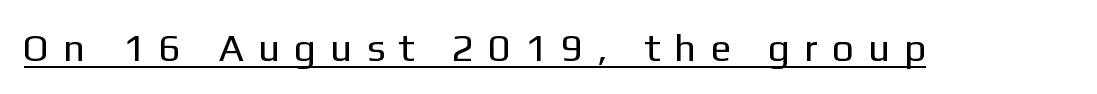
The image shows 39 px regular-weight sans-serif type, upright; set unusually wide letter spacing (+0.43 em), underlined; low stroke contrast and a medium x-height.
